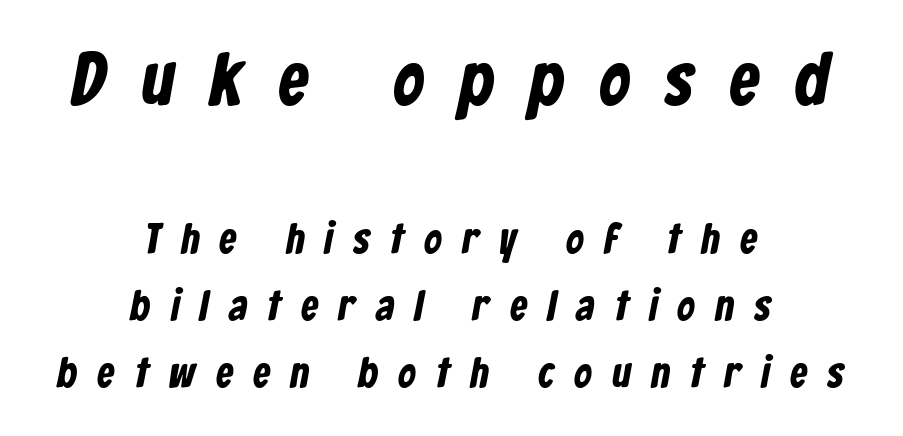
{"serif": "no", "width": "condensed", "stroke_contrast": "low", "x_height": "medium", "monospaced": "no", "underline": "no", "align": "center", "line_spacing": "normal", "line_spacing_ratio": 1.56, "letter_spacing": "wide", "letter_spacing_em": 0.48, "larger_block": "first", "size_ratio": 1.74, "glyph_px": 75}
